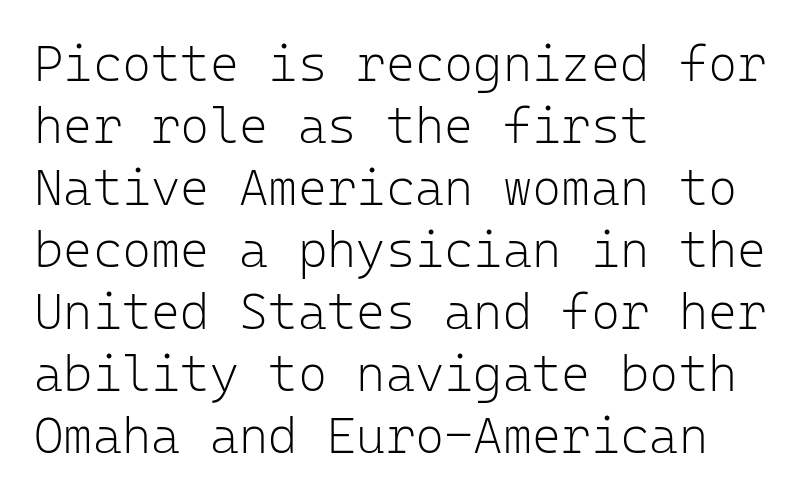
This rendering features lettering with no underline. Every character here occupies the same horizontal width, giving the sample a typewriter-like rhythm. Short and long lines alike share a common starting point at left. Ordinary non-slanted type is in use.
